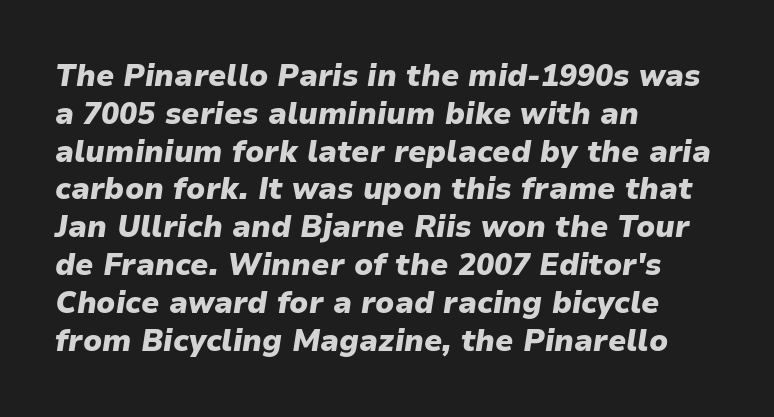
The image shows 30 px heavy type, italic (leaning right); set left-aligned, normal line spacing (1.26x), normal letter spacing, not underlined; low stroke contrast and a medium x-height.
